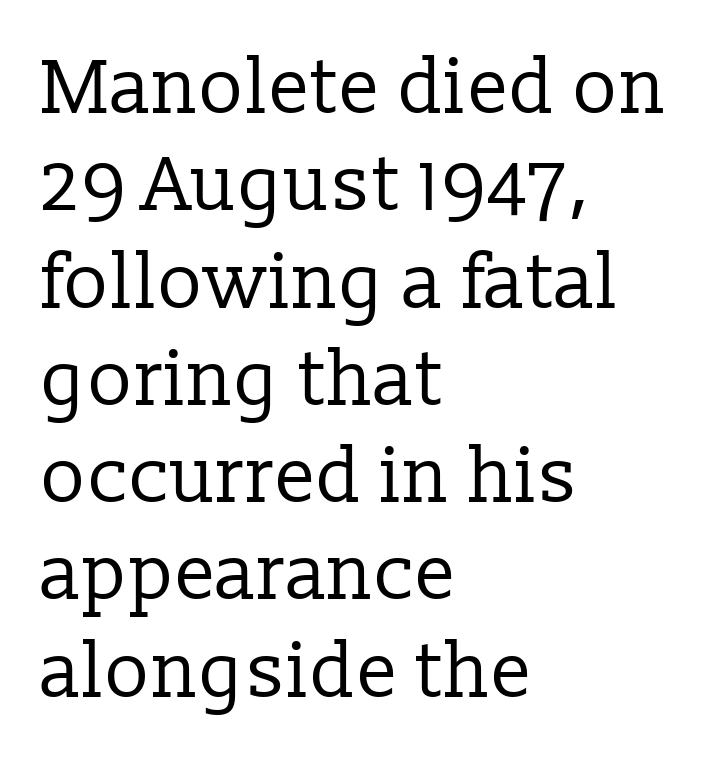
Q: Is the text bold? A: No.
Q: Is the text italic (slanted)? A: No, it is upright.
Q: Is the typeface a serif or a sans-serif typeface? A: Serif.
Q: Is the text underlined? A: No.
Q: How is the paragraph aligned? A: Left-aligned.
Q: Is the spacing between letters normal or unusually wide? A: Normal.
Q: Is the spacing between lines tight, normal or loose? A: Normal.
Q: Width (condensed, normal, or wide)? A: Normal.
Q: Stroke contrast? A: Low.
Q: x-height? A: Medium.
Q: Monospaced? A: No.
